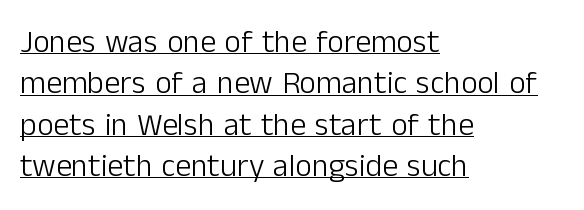
Q: Is the text bold? A: No.
Q: Is the text italic (slanted)? A: No, it is upright.
Q: Is the typeface a serif or a sans-serif typeface? A: Sans-serif.
Q: Is the text underlined? A: Yes.
Q: How is the paragraph aligned? A: Left-aligned.
Q: Is the spacing between letters normal or unusually wide? A: Normal.
Q: Is the spacing between lines tight, normal or loose? A: Normal.
Q: Width (condensed, normal, or wide)? A: Normal.
Q: Stroke contrast? A: Low.
Q: x-height? A: Medium.
Q: Monospaced? A: No.
